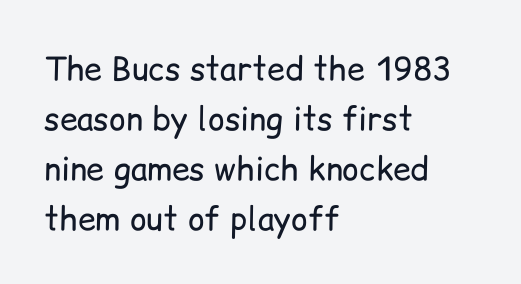
The image shows 32 px regular-weight sans-serif type, upright; set left-aligned, normal line spacing (1.56x), normal letter spacing, not underlined; low stroke contrast and a medium x-height.
